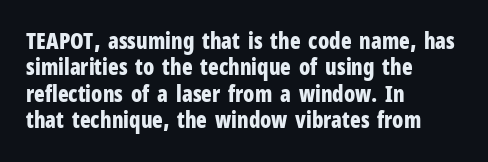
{"italic": "no", "bold": "yes", "underline": "no", "align": "left", "line_spacing_ratio": 1.2, "letter_spacing": "normal", "letter_spacing_em": 0.0, "glyph_px": 22}
